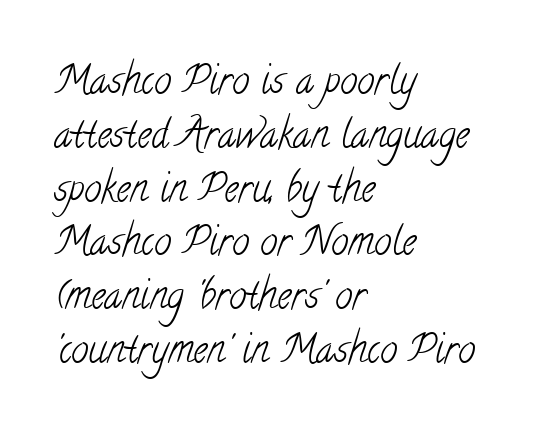
The tracking reads as untouched default to a designer's eye. Check where the strokes stop: tiny serifs finish them off. If you drew a ruler down the left edge, every line would touch it. Proportional: the letters do not fall into vertical columns. The vertical gap from one line to the next is medium. The baseline area is clear.
